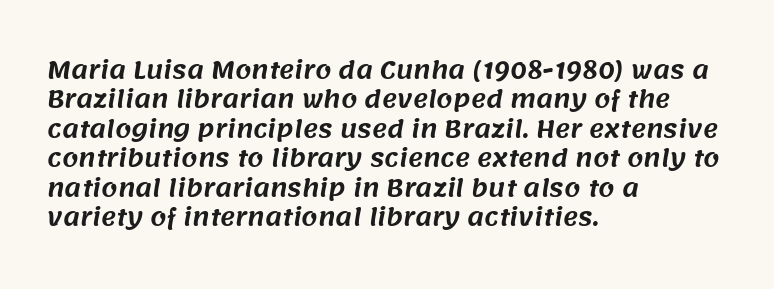
Q: Is the text underlined? A: No.
Q: How is the paragraph aligned? A: Left-aligned.
Q: Is the spacing between letters normal or unusually wide? A: Normal.
Q: Is the spacing between lines tight, normal or loose? A: Normal.
